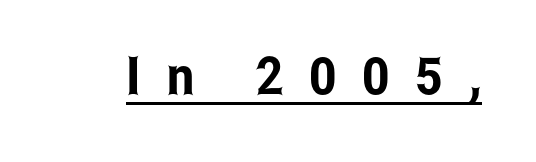
Q: Is the text italic (slanted)? A: No, it is upright.
Q: Is the typeface a serif or a sans-serif typeface? A: Sans-serif.
Q: Is the text underlined? A: Yes.
Q: Is the spacing between letters normal or unusually wide? A: Unusually wide.
Q: Width (condensed, normal, or wide)? A: Condensed.
Q: Stroke contrast? A: Low.
Q: x-height? A: Medium.
Q: Monospaced? A: No.
